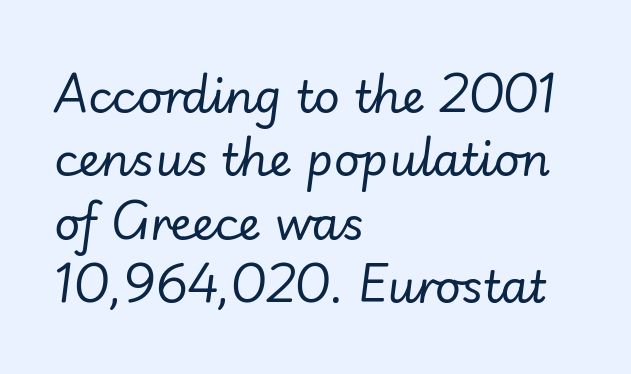
Character widths vary here, with narrow letters taking less room than wide ones. Every row of glyphs begins at an identical x-position on the left. The cut favours lightness, reaching ordinary text weight at its darkest. This rendering features lettering with no underline. It's the slanting kind of type.
